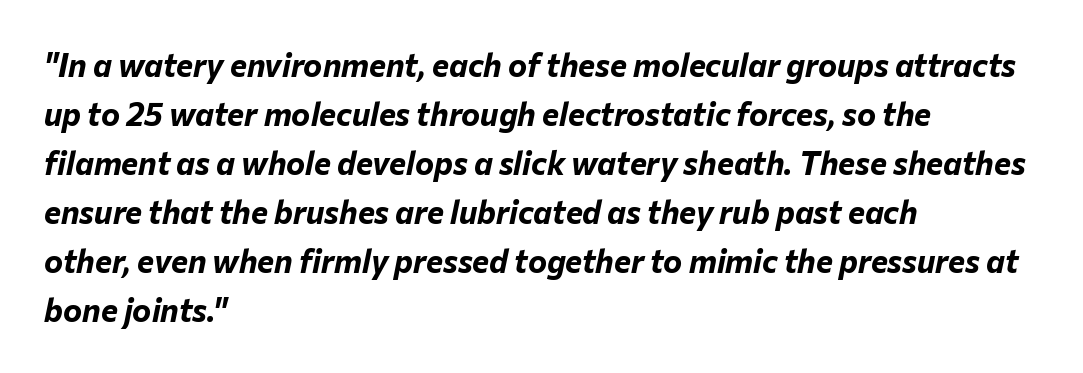
The image shows 32 px bold type, italic (leaning right); set left-aligned, normal line spacing (1.53x), normal letter spacing, not underlined; low stroke contrast and a medium x-height.
